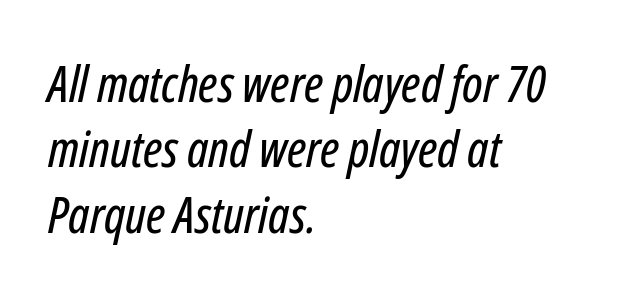
{"italic": "yes", "lean": "right", "slant_degrees": 12, "width": "condensed", "stroke_contrast": "low", "x_height": "medium", "monospaced": "no", "underline": "no", "align": "left", "line_spacing": "normal", "line_spacing_ratio": 1.31, "letter_spacing": "normal", "letter_spacing_em": 0.0, "glyph_px": 50}
